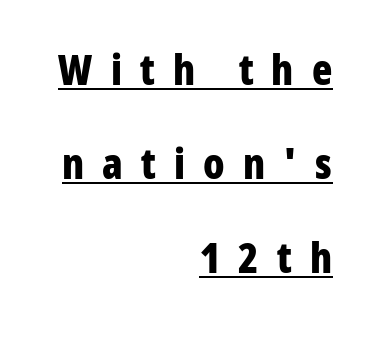
{"serif": "no", "italic": "no", "bold": "yes", "weight": "bold", "width": "condensed", "stroke_contrast": "low", "x_height": "medium", "monospaced": "no", "underline": "yes", "align": "right", "line_spacing": "loose", "line_spacing_ratio": 2.24, "letter_spacing": "wide", "letter_spacing_em": 0.43, "glyph_px": 42}
